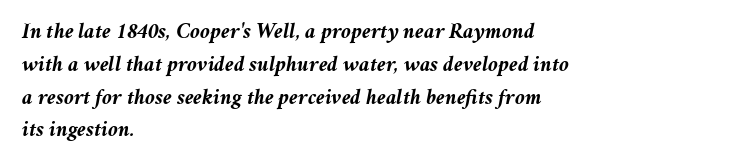
The image shows 22 px bold type, italic (leaning right); set left-aligned, normal line spacing (1.49x), normal letter spacing, not underlined.
